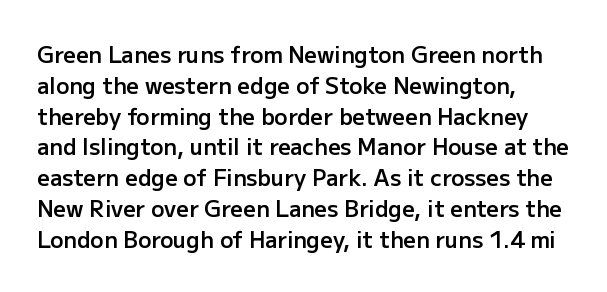
The image shows 22 px text type, upright; set left-aligned, normal line spacing (1.4x), normal letter spacing, not underlined.
